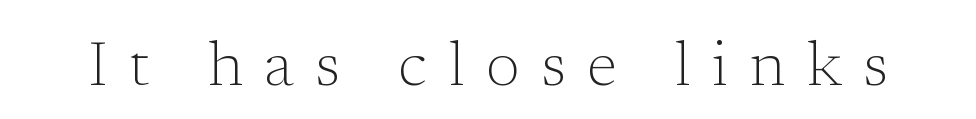
Quick note: underline off. The cut favours lightness, reaching ordinary text weight at its darkest. Do the letters lean? They stand straight. How are the letters spaced? Widely, with obvious added tracking. Character widths vary here, with narrow letters taking less room than wide ones. Examine the stroke ends and you'll spot serifs.
